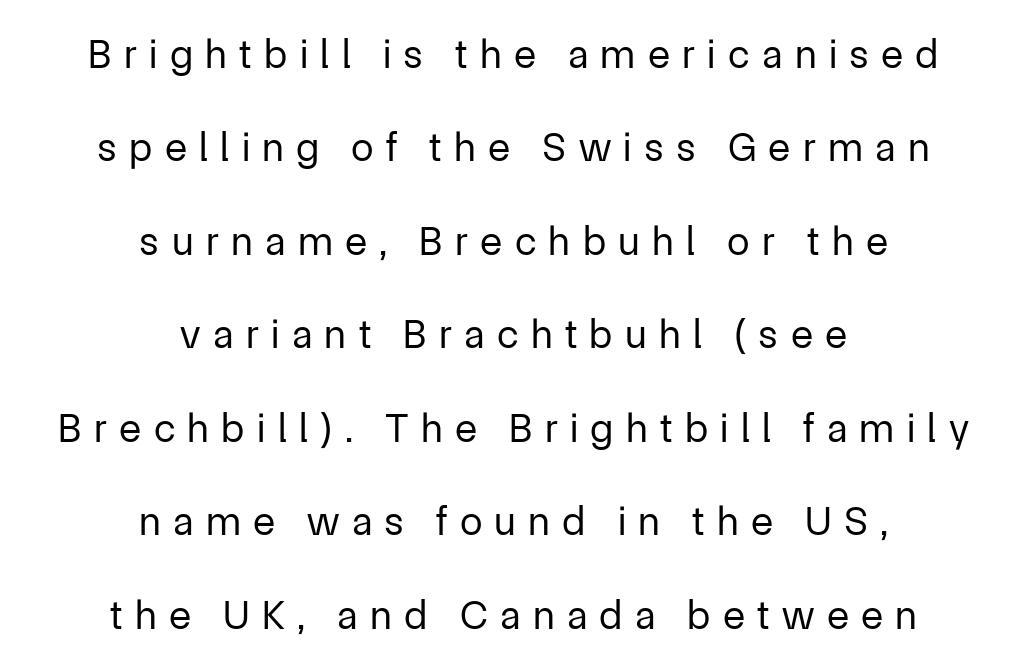
The image shows 41 px regular-weight sans-serif type, upright; set centered, loose line spacing (2.28x), unusually wide letter spacing (+0.3 em), not underlined; low stroke contrast and a medium x-height.
